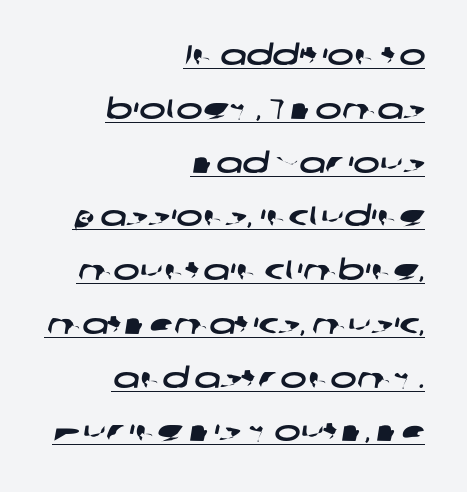
Think of a printed novel: that variable character pitch is what you see here. In terms of leading, this rendering errs on the spacious side. A student would call this right alignment; a typographer would say flush right, rag left. Here the glyphs are tracked normally, forming tight word shapes. Beneath each row of characters lies a ruled line.
